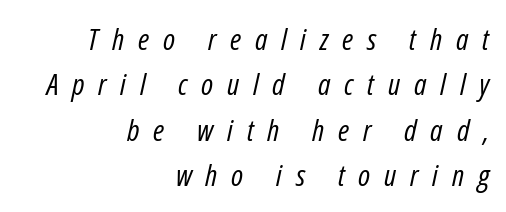
The image shows 30 px regular-weight, condensed type, italic (leaning right); set right-aligned, normal line spacing (1.51x), unusually wide letter spacing (+0.46 em), not underlined; low stroke contrast and a medium x-height.
